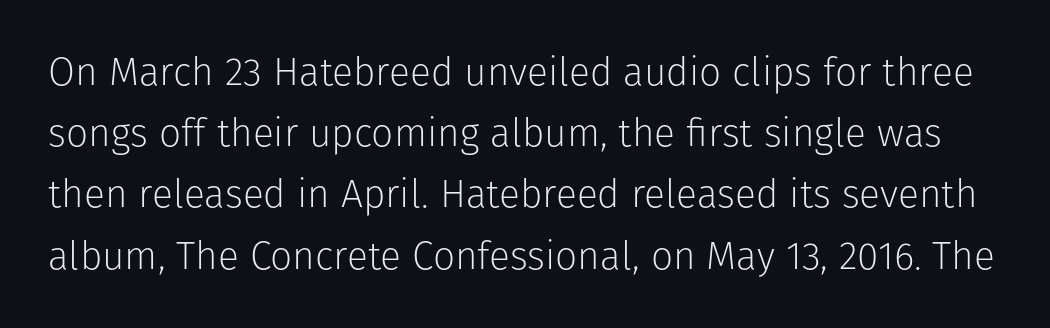
{"serif": "no", "italic": "no", "bold": "no", "weight": "light", "width": "normal", "stroke_contrast": "low", "x_height": "medium", "monospaced": "no", "underline": "no", "line_spacing": "normal", "line_spacing_ratio": 1.57, "letter_spacing": "normal", "letter_spacing_em": 0.0, "glyph_px": 39}
